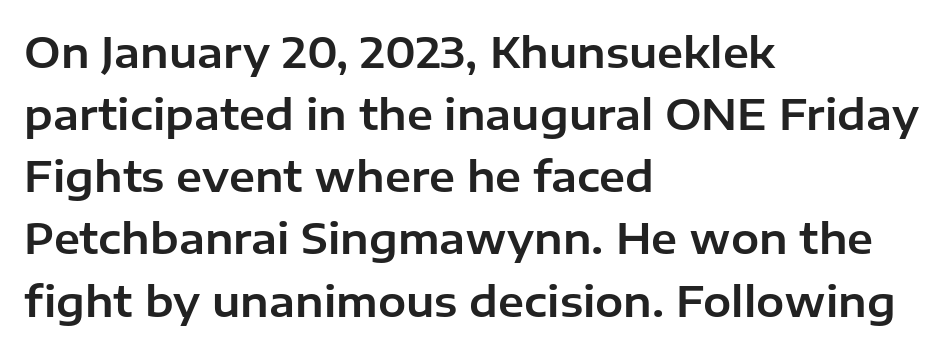
{"serif": "no", "italic": "no", "width": "normal", "stroke_contrast": "low", "x_height": "medium", "monospaced": "no", "underline": "no", "align": "left", "line_spacing": "normal", "line_spacing_ratio": 1.48, "letter_spacing": "normal", "letter_spacing_em": 0.0, "glyph_px": 42}
